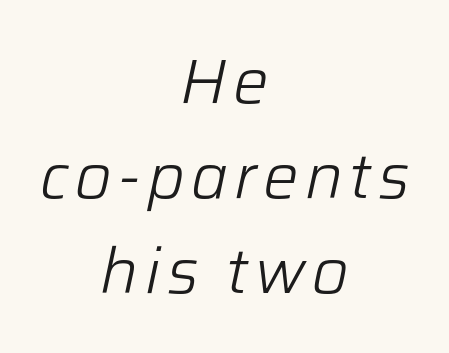
{"italic": "yes", "lean": "right", "slant_degrees": 12, "bold": "no", "weight": "light", "width": "normal", "stroke_contrast": "low", "x_height": "medium", "monospaced": "no", "underline": "no", "align": "center", "line_spacing": "normal", "line_spacing_ratio": 1.51, "glyph_px": 63}
